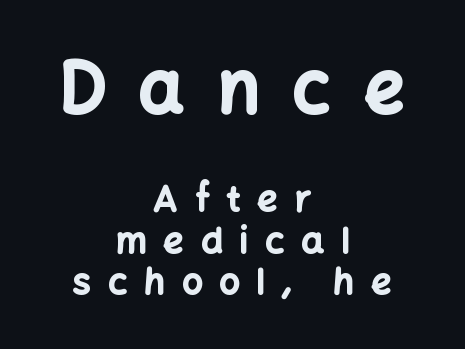
{"serif": "no", "italic": "no", "bold": "yes", "weight": "bold", "width": "normal", "stroke_contrast": "low", "x_height": "medium", "monospaced": "no", "underline": "no", "align": "center", "line_spacing": "tight", "line_spacing_ratio": 1.15, "letter_spacing": "wide", "letter_spacing_em": 0.47, "larger_block": "first", "size_ratio": 1.97, "glyph_px": 71}
